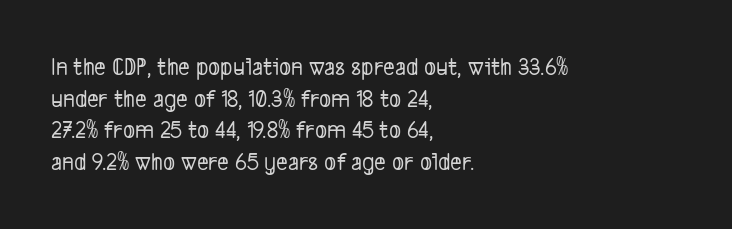
{"underline": "no", "align": "left", "line_spacing": "normal", "line_spacing_ratio": 1.27, "letter_spacing": "normal", "letter_spacing_em": 0.0, "glyph_px": 25}
